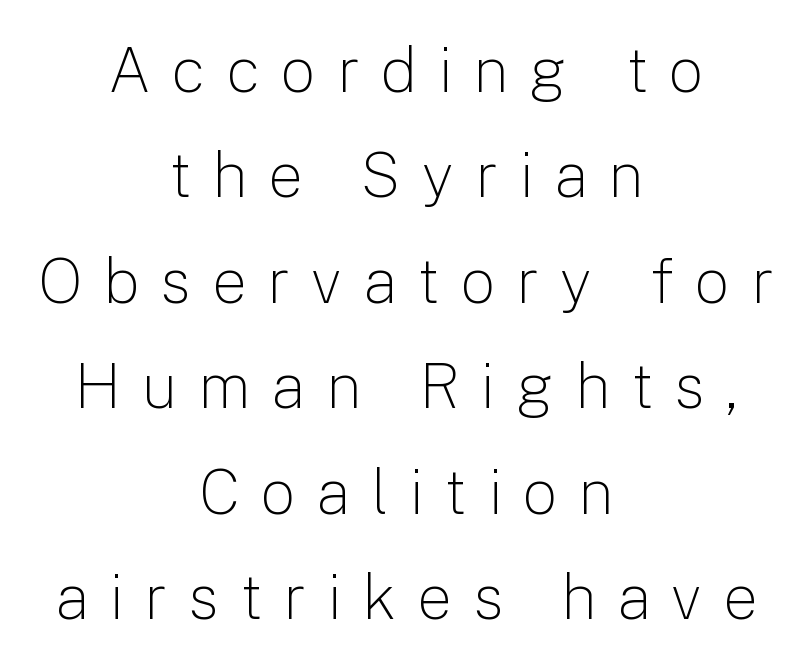
Q: Is the text bold? A: No.
Q: Is the text italic (slanted)? A: No, it is upright.
Q: Is the typeface a serif or a sans-serif typeface? A: Sans-serif.
Q: Is the text underlined? A: No.
Q: How is the paragraph aligned? A: Centered.
Q: Is the spacing between letters normal or unusually wide? A: Unusually wide.
Q: Is the spacing between lines tight, normal or loose? A: Normal.
Q: Width (condensed, normal, or wide)? A: Normal.
Q: Stroke contrast? A: Low.
Q: x-height? A: Medium.
Q: Monospaced? A: No.
